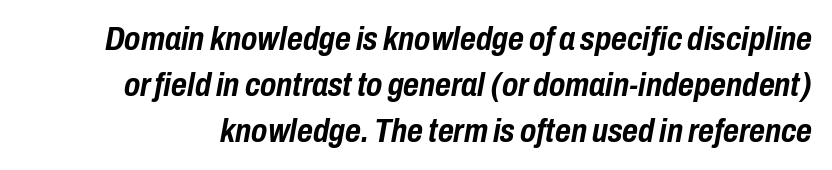
Q: Is the text bold? A: Yes.
Q: Is the text italic (slanted)? A: Yes, it leans right by about 10 degrees.
Q: Is the text underlined? A: No.
Q: Is the spacing between letters normal or unusually wide? A: Normal.
Q: Is the spacing between lines tight, normal or loose? A: Normal.
Q: Width (condensed, normal, or wide)? A: Condensed.
Q: Stroke contrast? A: Low.
Q: x-height? A: Medium.
Q: Monospaced? A: No.
